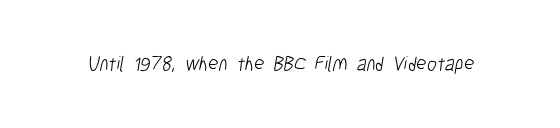
{"bold": "no", "underline": "no", "letter_spacing": "normal", "letter_spacing_em": 0.0, "glyph_px": 20}
